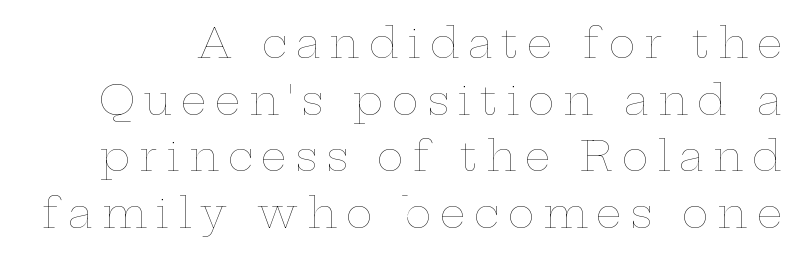
Line spacing here is normal. Varying glyph widths throughout — classic text-font behaviour. Each stroke keeps to a modest, everyday thickness or less. Short note: letters widely spaced. Underline: absent.
